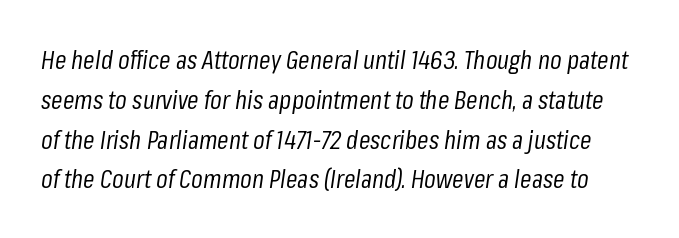
{"italic": "yes", "lean": "right", "slant_degrees": 8, "bold": "no", "underline": "no", "line_spacing": "normal", "line_spacing_ratio": 1.53, "letter_spacing": "normal", "letter_spacing_em": 0.0, "glyph_px": 26}
